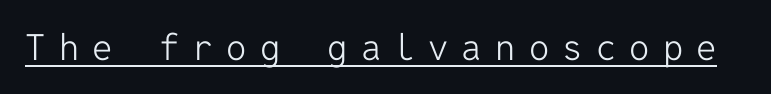
Someone cranked the tracking dial way up on this one. Vertical strokes here are truly vertical. Typographically, this falls in the sans-serif category. Weight class: somewhere from thin through regular.
